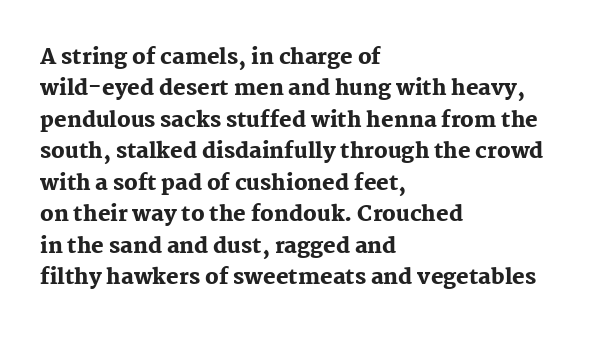
The image shows 21 px bold type, upright; set left-aligned, normal line spacing (1.5x), normal letter spacing, not underlined.
